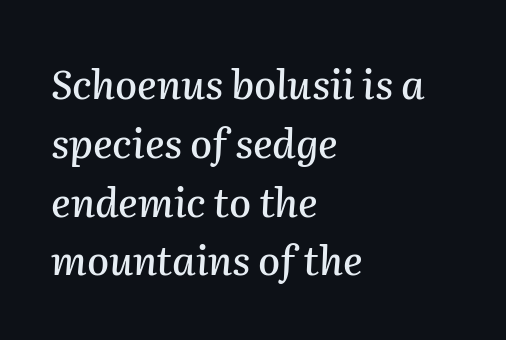
Plain, unruled lines of type. Standard letterfit; no display-style spreading of the glyphs. Casual observation: everything's shoved over to the left. Spacing verdict: proportional, widths tailored to each character.
